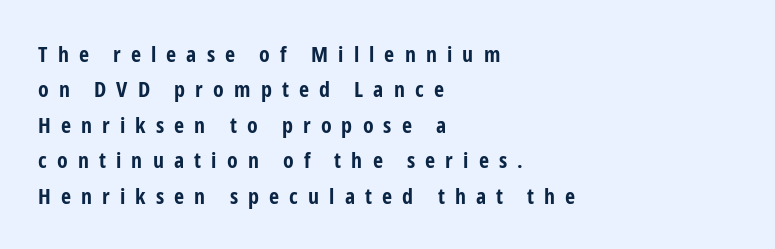
The image shows 22 px bold type, upright; set left-aligned, normal line spacing (1.61x), unusually wide letter spacing (+0.46 em), not underlined.
